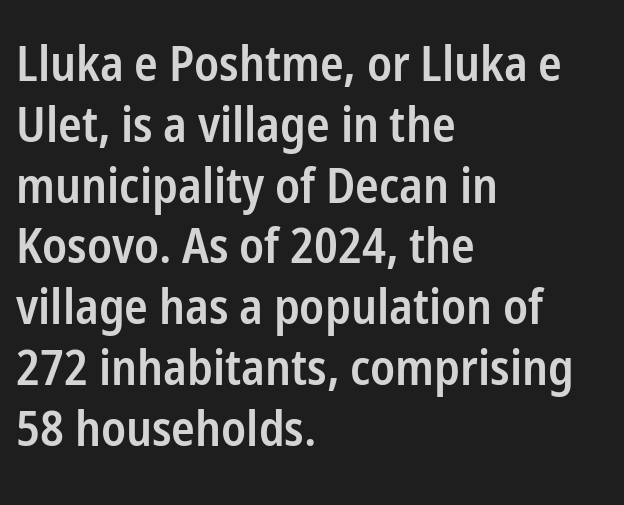
I'd call this a sans setting — the letters go barefoot. The glyphs are unaccompanied by any horizontal stroke below them. Casual observation: everything's shoved over to the left. Character widths vary here, with narrow letters taking less room than wide ones. Characters remain perfectly vertical along every line. The passage shown is semibold, sitting just below true bold.
